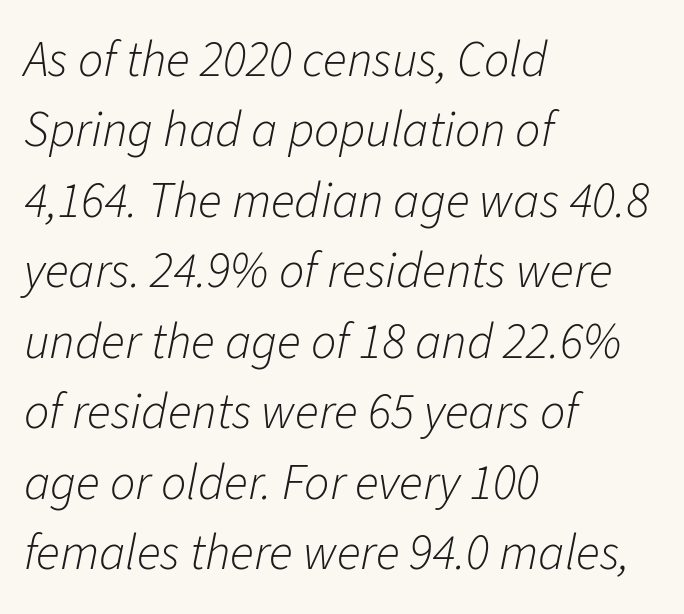
{"italic": "yes", "lean": "right", "slant_degrees": 11, "bold": "no", "weight": "light", "width": "normal", "stroke_contrast": "low", "x_height": "medium", "monospaced": "no", "underline": "no", "align": "left", "line_spacing": "normal", "line_spacing_ratio": 1.41, "letter_spacing": "normal", "letter_spacing_em": 0.0, "glyph_px": 50}
